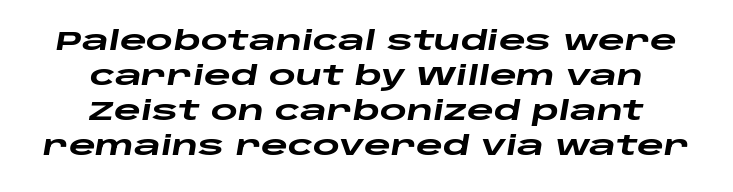
{"italic": "yes", "lean": "right", "slant_degrees": 10, "bold": "yes", "underline": "no", "align": "center", "line_spacing": "normal", "line_spacing_ratio": 1.35, "letter_spacing": "normal", "letter_spacing_em": 0.0, "glyph_px": 26}
